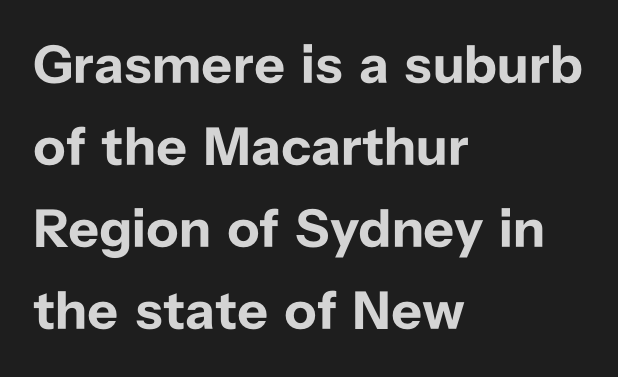
Q: Is the text bold? A: Yes.
Q: Is the text italic (slanted)? A: No, it is upright.
Q: Is the typeface a serif or a sans-serif typeface? A: Sans-serif.
Q: Is the text underlined? A: No.
Q: How is the paragraph aligned? A: Left-aligned.
Q: Is the spacing between letters normal or unusually wide? A: Normal.
Q: Is the spacing between lines tight, normal or loose? A: Normal.
Q: Width (condensed, normal, or wide)? A: Normal.
Q: Stroke contrast? A: Low.
Q: x-height? A: Medium.
Q: Monospaced? A: No.
